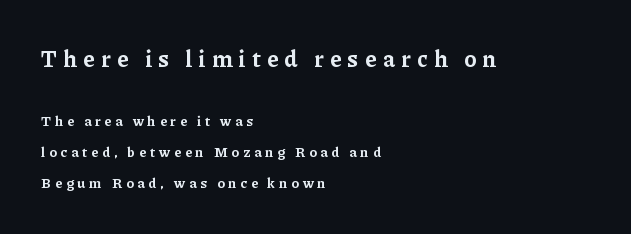
Q: Is the text bold? A: Yes.
Q: Is the text italic (slanted)? A: No, it is upright.
Q: Is the text underlined? A: No.
Q: How is the paragraph aligned? A: Left-aligned.
Q: Is the spacing between letters normal or unusually wide? A: Unusually wide.
Q: Is the spacing between lines tight, normal or loose? A: Loose.
Q: Which block of text is set in a larger size, the first (top) or the second (bottom)? A: The first (top) one.
